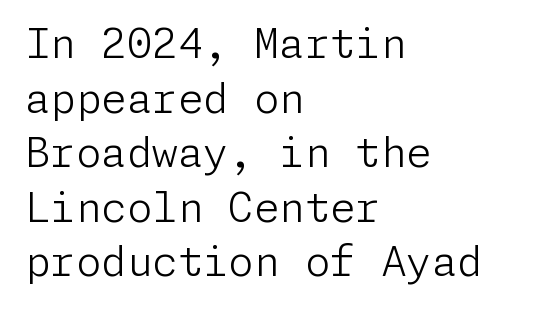
Q: Is the text bold? A: No.
Q: Is the text italic (slanted)? A: No, it is upright.
Q: Is the typeface a serif or a sans-serif typeface? A: Sans-serif.
Q: Is the text underlined? A: No.
Q: How is the paragraph aligned? A: Left-aligned.
Q: Is the spacing between letters normal or unusually wide? A: Normal.
Q: Is the spacing between lines tight, normal or loose? A: Normal.
Q: Width (condensed, normal, or wide)? A: Normal.
Q: Stroke contrast? A: Low.
Q: x-height? A: Medium.
